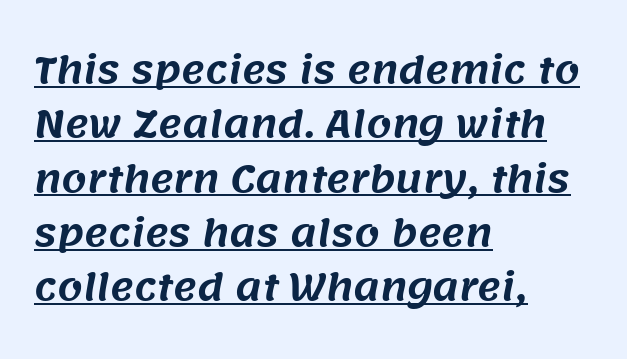
The font family rendered here belongs to the sans-serif group. Each letter keeps its own natural width here, so spacing adapts to shape. Underlined type. Which margin do the lines hug? The left one — the right edge is uneven. The vertical gap from one line to the next is medium.
